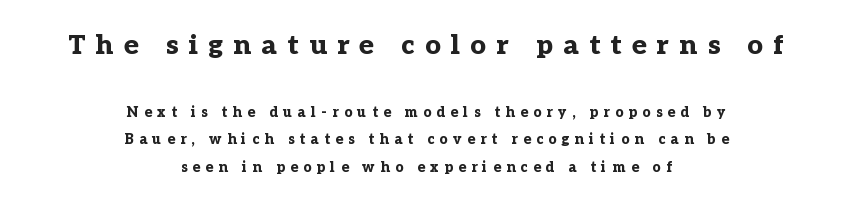
Each row of text sits above clean, open space. The typography opts for an upright posture over an oblique one. Horizontal bands of white between lines are thick stripes. This layout puts the oversized block above and the modest block below. The rendering uses a bold face; every stroke is thick and dark. You could only call the tracking loose — the letters float apart.
